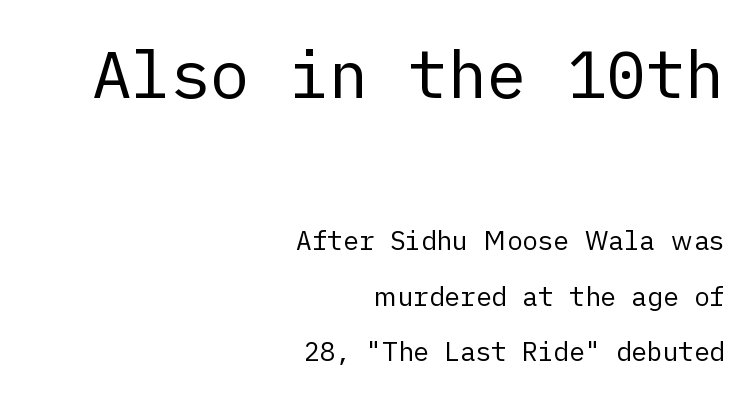
{"serif": "no", "italic": "no", "bold": "no", "weight": "regular", "width": "normal", "stroke_contrast": "low", "x_height": "medium", "underline": "no", "align": "right", "line_spacing": "loose", "line_spacing_ratio": 2.13, "letter_spacing": "normal", "letter_spacing_em": 0.0, "larger_block": "first", "size_ratio": 2.54, "glyph_px": 66}
